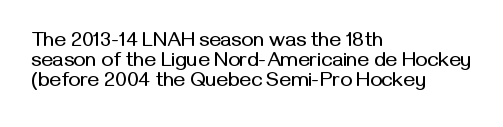
The image shows 20 px text type, upright; set left-aligned, tight line spacing (0.99x), normal letter spacing, not underlined.
